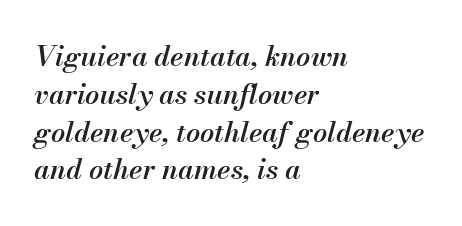
The image shows 28 px semibold type, italic (leaning right); set left-aligned, normal line spacing (1.35x), normal letter spacing, not underlined; medium stroke contrast and a small x-height.
